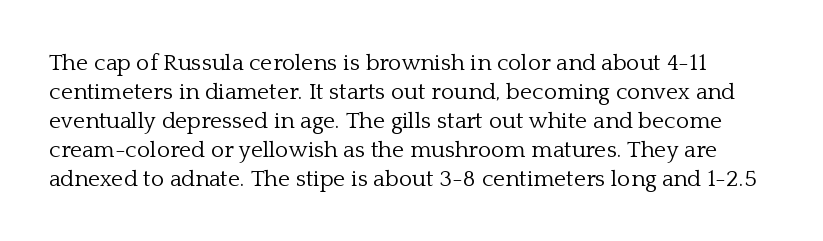
{"italic": "no", "bold": "no", "underline": "no", "line_spacing": "normal", "line_spacing_ratio": 1.26, "letter_spacing": "normal", "letter_spacing_em": 0.0, "glyph_px": 23}
